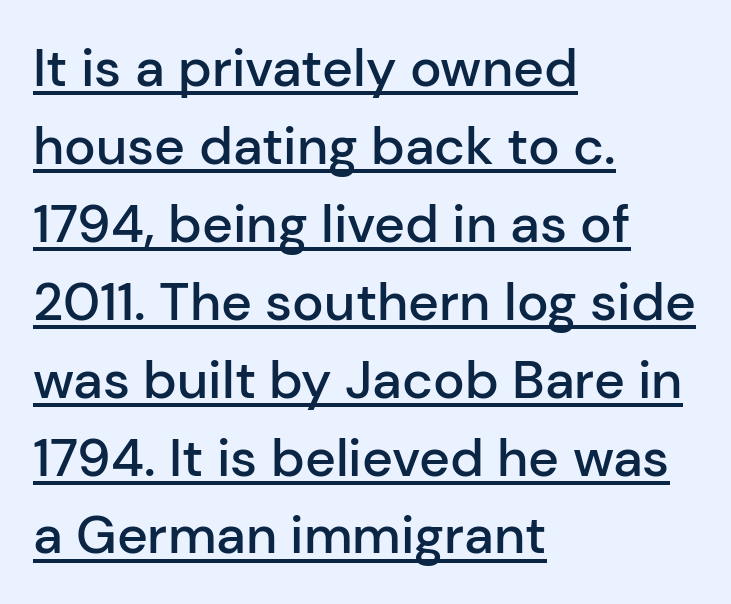
Students, observe the line beneath the letters — that is underlining. Observe the absence of serifs on each vertical stroke in this sample. The passage shown is typed in a proportional face where columns would drift. Weight: semibold (demi).
